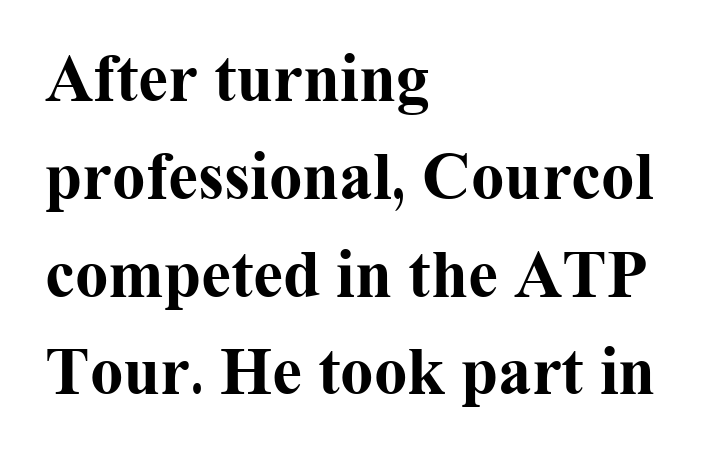
The image shows 67 px bold serif type, upright; set left-aligned, normal line spacing (1.46x), normal letter spacing, not underlined; medium stroke contrast and a medium x-height.
